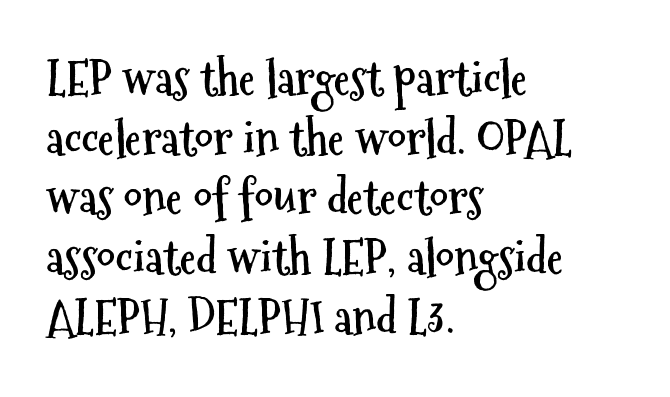
Q: Is the text bold? A: Yes.
Q: Is the text italic (slanted)? A: No, it is upright.
Q: Is the typeface a serif or a sans-serif typeface? A: Sans-serif.
Q: Is the text underlined? A: No.
Q: How is the paragraph aligned? A: Left-aligned.
Q: Is the spacing between letters normal or unusually wide? A: Normal.
Q: Is the spacing between lines tight, normal or loose? A: Normal.
Q: Width (condensed, normal, or wide)? A: Condensed.
Q: Stroke contrast? A: Medium.
Q: x-height? A: Medium.
Q: Monospaced? A: No.
